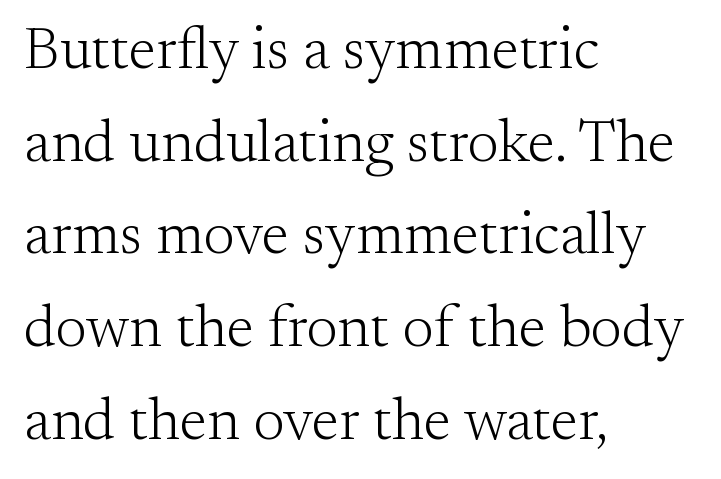
The image shows 59 px light serif type, upright; set left-aligned, normal line spacing (1.57x), normal letter spacing, not underlined; medium stroke contrast and a small x-height.
